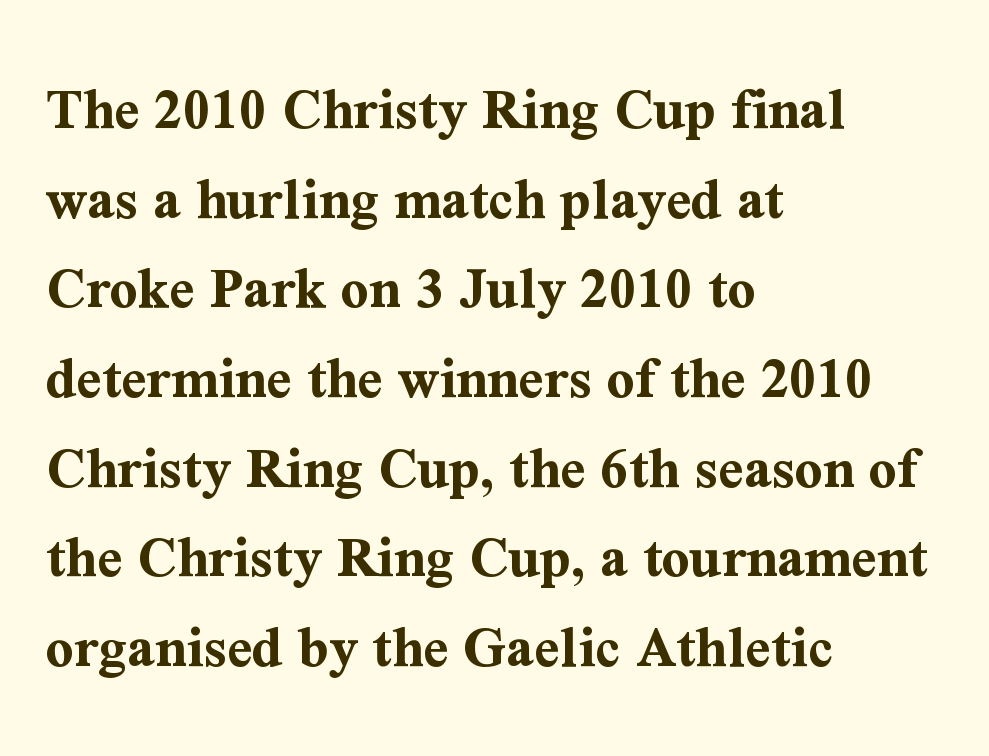
{"serif": "yes", "italic": "no", "bold": "yes", "weight": "bold", "width": "normal", "stroke_contrast": "medium", "x_height": "medium", "monospaced": "no", "underline": "no", "align": "left", "line_spacing": "normal", "line_spacing_ratio": 1.47, "letter_spacing": "normal", "letter_spacing_em": 0.0, "glyph_px": 61}
